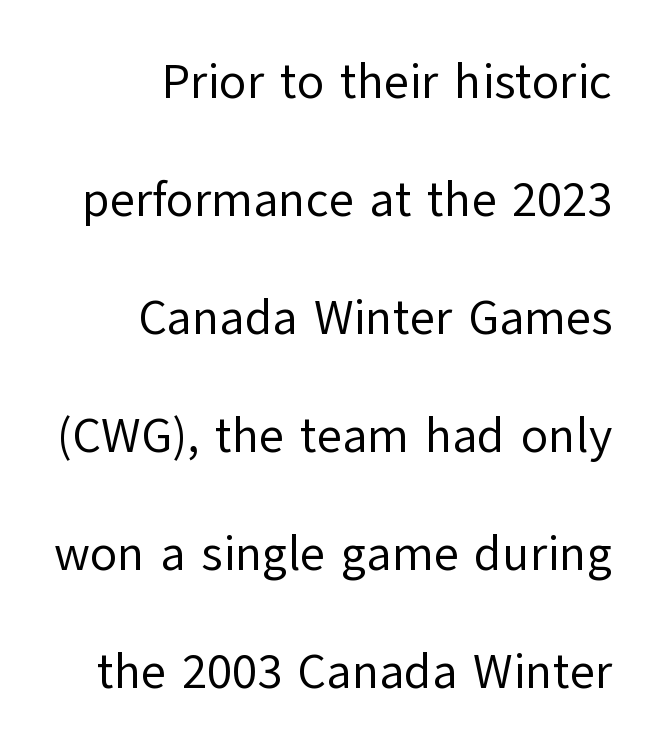
The image shows 49 px regular-weight sans-serif type, upright; set right-aligned, loose line spacing (2.41x), normal letter spacing, not underlined; low stroke contrast and a medium x-height.
